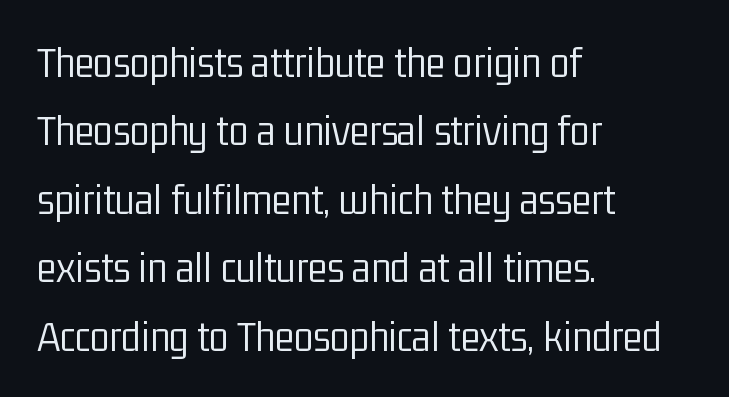
Does the lettering tilt? It doesn't — this is upright. Each new line begins a customary step beneath the previous one. Descender tails drop into unmarked territory. Is this a heavy cut? Hardly; it is regular or lighter.
